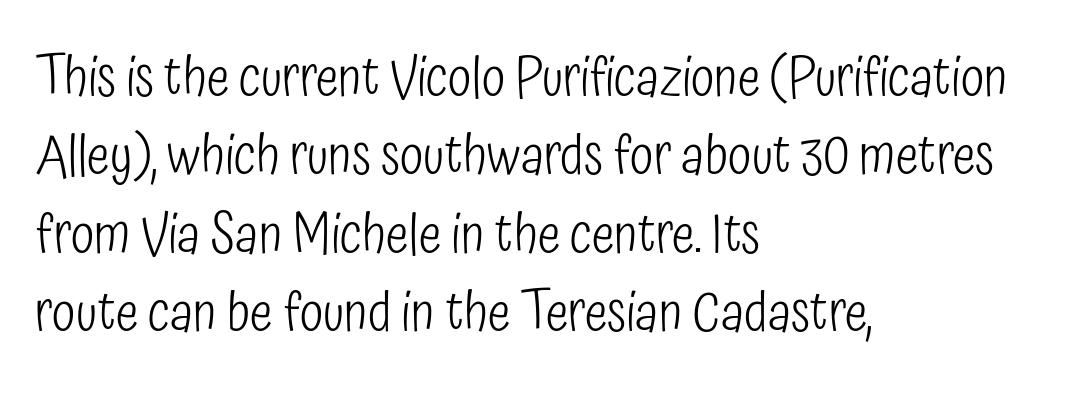
The image shows 54 px light, condensed sans-serif type, upright; set left-aligned, normal line spacing (1.45x), normal letter spacing, not underlined; low stroke contrast and a medium x-height.
